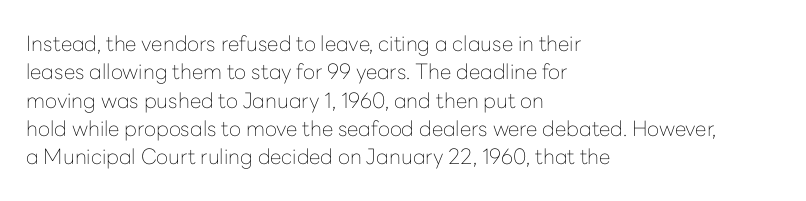
Q: Is the text bold? A: No.
Q: Is the text italic (slanted)? A: No, it is upright.
Q: Is the text underlined? A: No.
Q: How is the paragraph aligned? A: Left-aligned.
Q: Is the spacing between letters normal or unusually wide? A: Normal.
Q: Is the spacing between lines tight, normal or loose? A: Normal.
